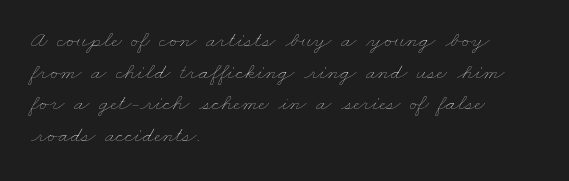
{"bold": "no", "underline": "no", "align": "left", "line_spacing": "normal", "line_spacing_ratio": 1.37, "letter_spacing": "normal", "letter_spacing_em": 0.0, "glyph_px": 23}
